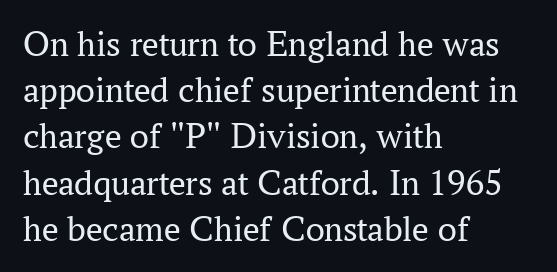
Q: Is the text bold? A: No.
Q: Is the text italic (slanted)? A: No, it is upright.
Q: Is the typeface a serif or a sans-serif typeface? A: Serif.
Q: Is the text underlined? A: No.
Q: How is the paragraph aligned? A: Left-aligned.
Q: Is the spacing between letters normal or unusually wide? A: Normal.
Q: Is the spacing between lines tight, normal or loose? A: Normal.
Q: Width (condensed, normal, or wide)? A: Normal.
Q: Stroke contrast? A: Medium.
Q: x-height? A: Medium.
Q: Monospaced? A: No.
